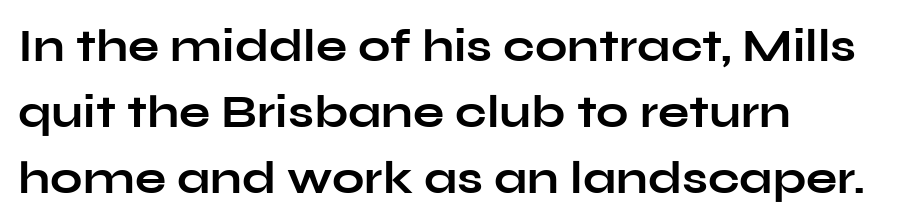
{"serif": "no", "italic": "no", "bold": "yes", "weight": "bold", "width": "wide", "stroke_contrast": "low", "x_height": "medium", "monospaced": "no", "underline": "no", "align": "left", "line_spacing": "normal", "line_spacing_ratio": 1.43, "letter_spacing": "normal", "letter_spacing_em": 0.0, "glyph_px": 46}
